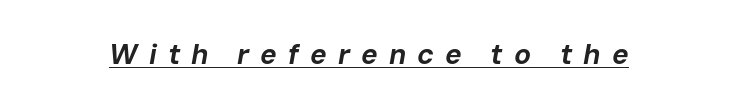
The image shows 28 px bold type, italic (leaning right); set unusually wide letter spacing (+0.39 em), underlined; low stroke contrast and a medium x-height.
